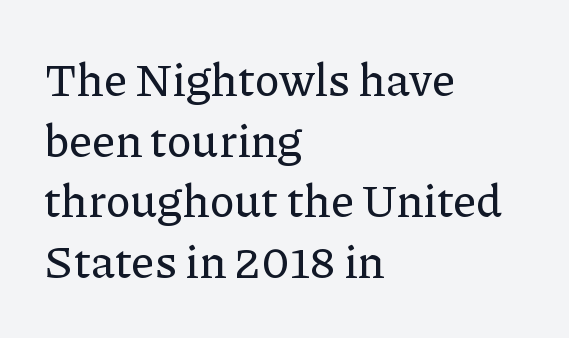
The image shows 46 px serif type, upright; set left-aligned, normal line spacing (1.32x), normal letter spacing, not underlined; low stroke contrast and a medium x-height.
